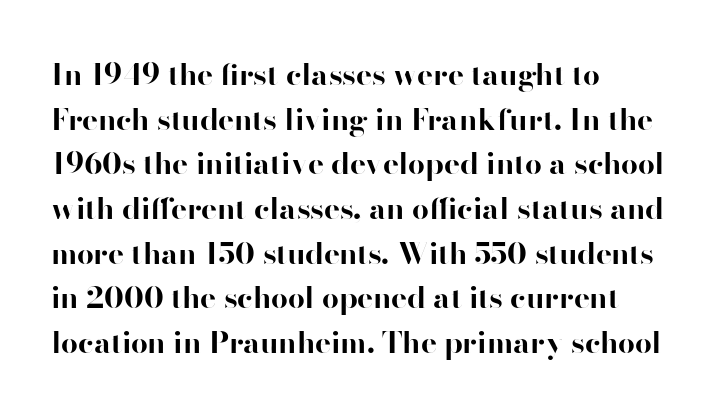
Q: Is the text bold? A: Yes.
Q: Is the text italic (slanted)? A: No, it is upright.
Q: Is the typeface a serif or a sans-serif typeface? A: Sans-serif.
Q: Is the text underlined? A: No.
Q: How is the paragraph aligned? A: Left-aligned.
Q: Is the spacing between letters normal or unusually wide? A: Normal.
Q: Is the spacing between lines tight, normal or loose? A: Normal.
Q: Width (condensed, normal, or wide)? A: Normal.
Q: Stroke contrast? A: High.
Q: x-height? A: Small.
Q: Monospaced? A: No.
